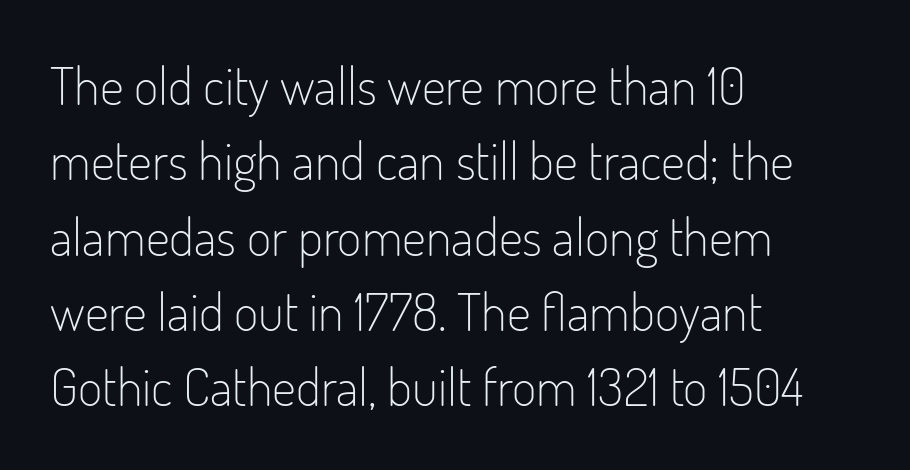
Q: Is the text bold? A: No.
Q: Is the text italic (slanted)? A: No, it is upright.
Q: Is the typeface a serif or a sans-serif typeface? A: Sans-serif.
Q: Is the text underlined? A: No.
Q: How is the paragraph aligned? A: Left-aligned.
Q: Is the spacing between letters normal or unusually wide? A: Normal.
Q: Is the spacing between lines tight, normal or loose? A: Normal.
Q: Width (condensed, normal, or wide)? A: Condensed.
Q: Stroke contrast? A: Low.
Q: x-height? A: Small.
Q: Monospaced? A: No.
